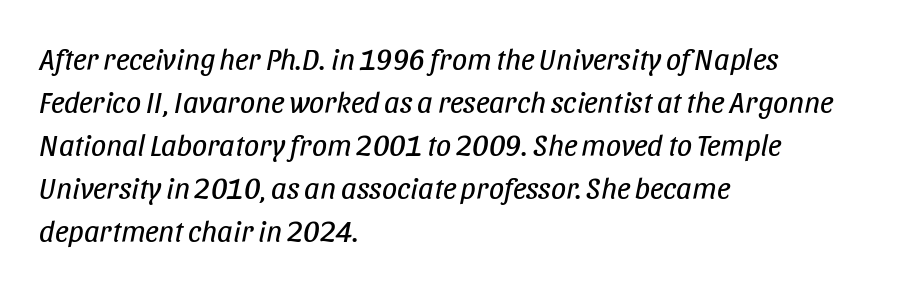
{"italic": "yes", "lean": "right", "slant_degrees": 11, "bold": "no", "weight": "regular", "width": "condensed", "stroke_contrast": "low", "x_height": "large", "monospaced": "no", "underline": "no", "align": "left", "line_spacing": "normal", "line_spacing_ratio": 1.43, "letter_spacing": "normal", "letter_spacing_em": 0.0, "glyph_px": 30}
